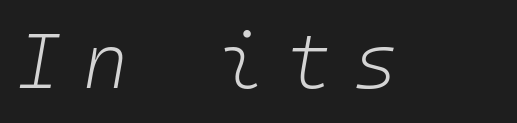
{"italic": "yes", "lean": "right", "slant_degrees": 10, "bold": "no", "weight": "light", "width": "normal", "stroke_contrast": "low", "x_height": "medium", "monospaced": "yes", "underline": "no", "letter_spacing": "wide", "letter_spacing_em": 0.29, "glyph_px": 77}
